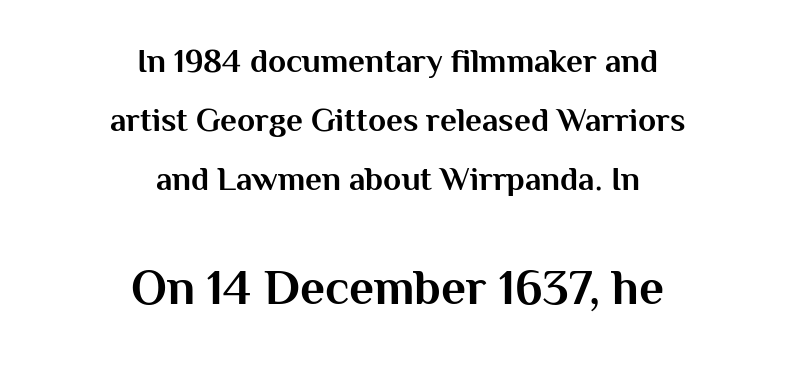
Note the varied advance widths — an 'i' is clearly narrower than an 'm'. The typeface chosen for these lines omits serifs. Look at the stroke-to-counter ratio: heavy, a bold. The lines in this sample share a center point and differ in where they start and stop. Ascenders rise straight up at ninety degrees. The lower block of text is set noticeably larger than the block above it.
